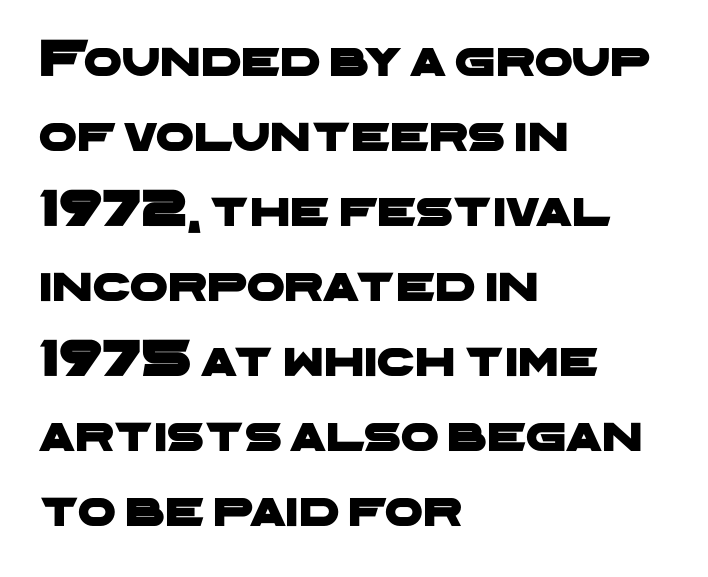
A typesetter would label this face a sans. If you measured baseline to baseline, you'd find a middling distance. Spacing between characters is what you'd get straight out of the box. The rendering uses natural spacing where letterforms have individual widths. Every row of glyphs begins at an identical x-position on the left.
